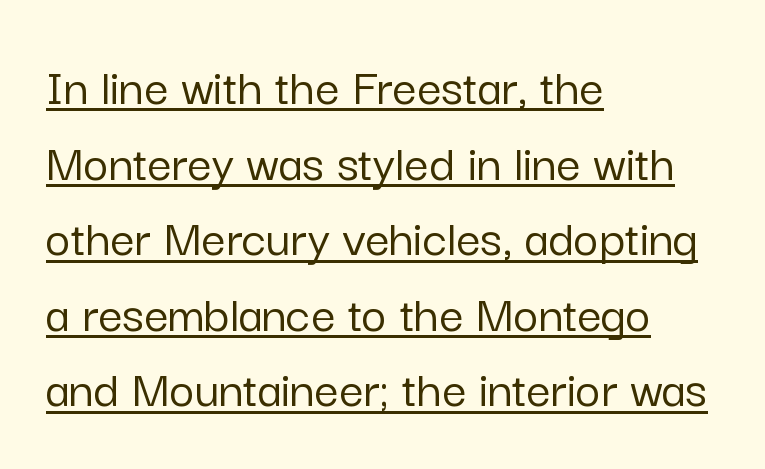
Q: Is the text italic (slanted)? A: No, it is upright.
Q: Is the typeface a serif or a sans-serif typeface? A: Sans-serif.
Q: Is the text underlined? A: Yes.
Q: How is the paragraph aligned? A: Left-aligned.
Q: Is the spacing between letters normal or unusually wide? A: Normal.
Q: Is the spacing between lines tight, normal or loose? A: Normal.
Q: Width (condensed, normal, or wide)? A: Normal.
Q: Stroke contrast? A: Low.
Q: x-height? A: Medium.
Q: Monospaced? A: No.
